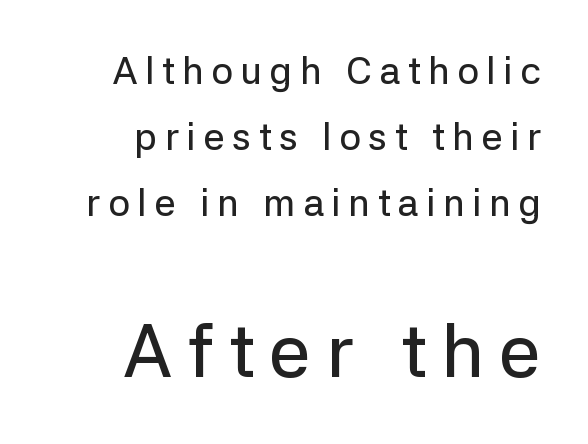
{"serif": "no", "italic": "no", "width": "normal", "stroke_contrast": "low", "x_height": "medium", "monospaced": "no", "underline": "no", "align": "right", "line_spacing_ratio": 1.74, "letter_spacing": "wide", "letter_spacing_em": 0.2, "larger_block": "second", "size_ratio": 1.97, "glyph_px": 75}
